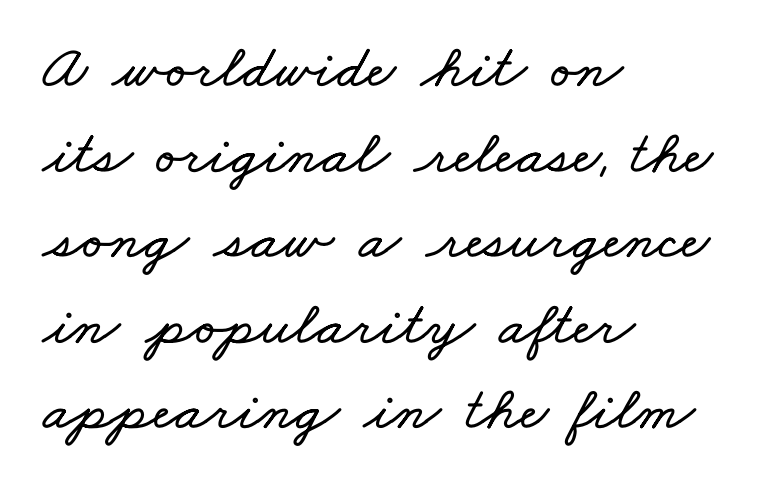
Q: Is the text underlined? A: No.
Q: How is the paragraph aligned? A: Left-aligned.
Q: Is the spacing between letters normal or unusually wide? A: Normal.
Q: Is the spacing between lines tight, normal or loose? A: Normal.
Q: Width (condensed, normal, or wide)? A: Wide.
Q: Stroke contrast? A: Low.
Q: x-height? A: Small.
Q: Monospaced? A: No.
